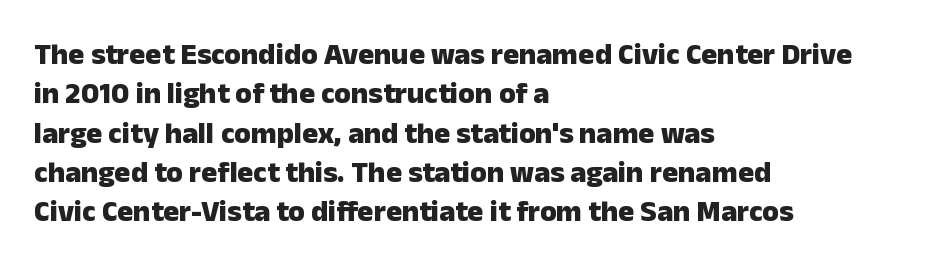
Between one letter and the next there's only the usual sliver of space. The lines sit at an ordinary, default distance from one another. Is the block centered? No — it sits flush against the left margin. Tall strokes in this sample are plumb rather than angled. The strip under each line holds only bare page. This sample has the flowing, uneven cadence of proportional lettering.
